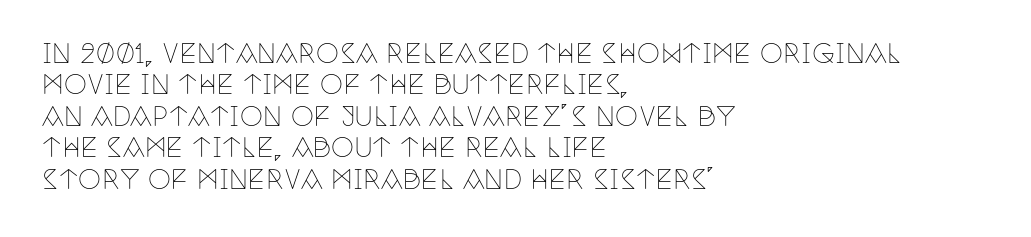
The image shows 26 px text type, upright; set left-aligned, line spacing 1.21x, normal letter spacing, not underlined.
